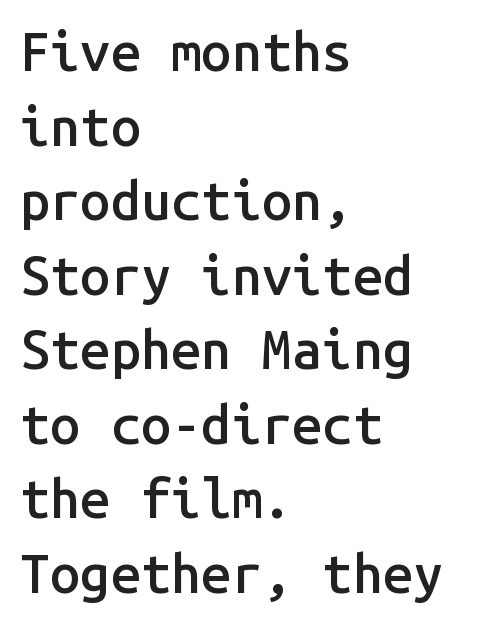
Rule under the text: the space is simply empty. Do the letters lean? They stand straight. Inter-character spacing is left at the font's built-in metrics. This sample has the even, mechanical cadence of fixed-width lettering.
